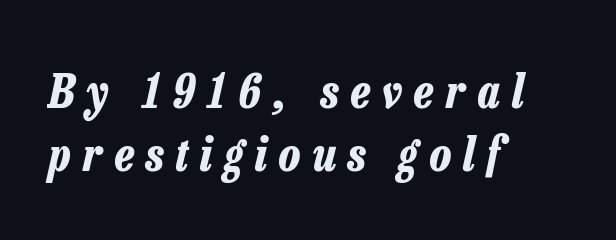
The image shows 47 px bold, condensed type, italic (leaning right); set left-aligned, normal line spacing (1.33x), unusually wide letter spacing (+0.26 em), not underlined; low stroke contrast and a medium x-height.
